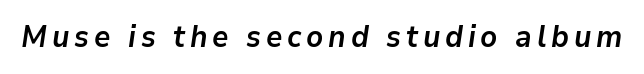
Chunky letters — that's bold for sure. Has an underline been added? It has not. This sample uses an oblique cut, with every glyph tilted off the vertical. Here the designer chose a conventional face with non-uniform glyph widths.
